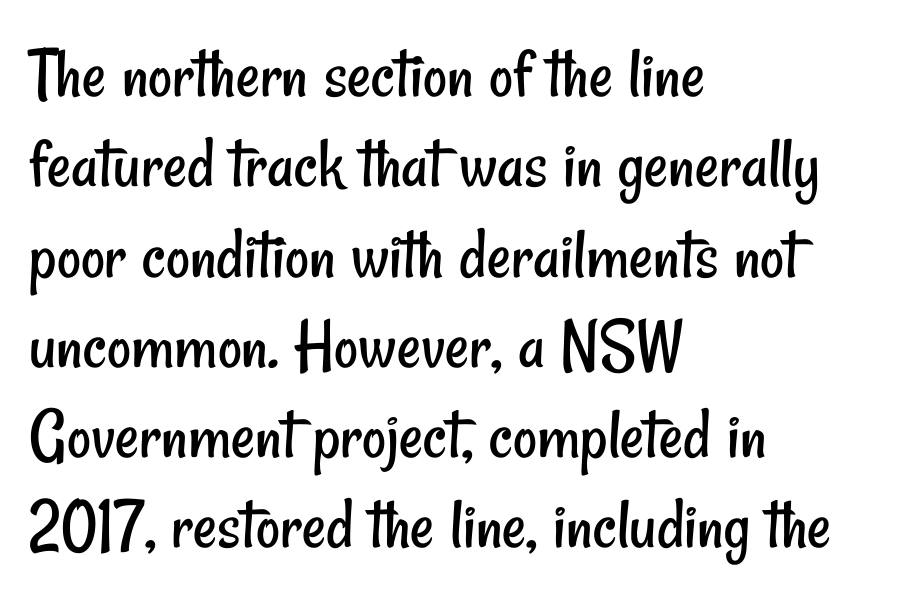
Q: Is the text bold? A: No.
Q: Is the typeface a serif or a sans-serif typeface? A: Sans-serif.
Q: Is the text underlined? A: No.
Q: How is the paragraph aligned? A: Left-aligned.
Q: Is the spacing between letters normal or unusually wide? A: Normal.
Q: Width (condensed, normal, or wide)? A: Condensed.
Q: Stroke contrast? A: Low.
Q: x-height? A: Small.
Q: Monospaced? A: No.
